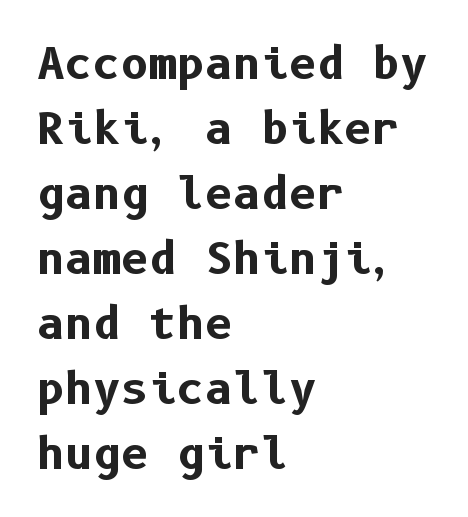
Q: Is the text bold? A: Yes.
Q: Is the text italic (slanted)? A: No, it is upright.
Q: Is the typeface a serif or a sans-serif typeface? A: Sans-serif.
Q: Is the text underlined? A: No.
Q: How is the paragraph aligned? A: Left-aligned.
Q: Is the spacing between letters normal or unusually wide? A: Normal.
Q: Is the spacing between lines tight, normal or loose? A: Normal.
Q: Width (condensed, normal, or wide)? A: Normal.
Q: Stroke contrast? A: Low.
Q: x-height? A: Medium.
